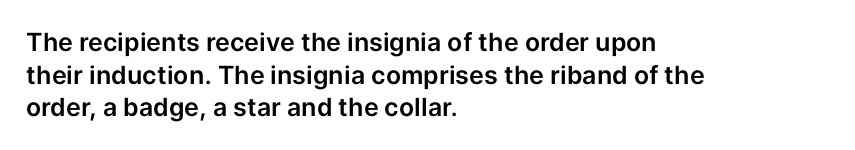
{"italic": "no", "underline": "no", "align": "left", "line_spacing": "normal", "line_spacing_ratio": 1.31, "letter_spacing": "normal", "letter_spacing_em": 0.0, "glyph_px": 25}
